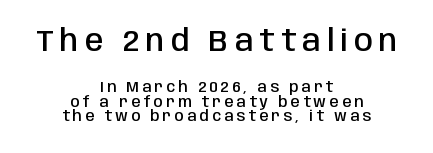
{"serif": "no", "italic": "no", "bold": "semi", "weight": "semibold", "width": "condensed", "stroke_contrast": "low", "x_height": "large", "monospaced": "no", "underline": "no", "align": "center", "line_spacing": "tight", "line_spacing_ratio": 0.97, "letter_spacing": "wide", "letter_spacing_em": 0.21, "larger_block": "first", "size_ratio": 2.0, "glyph_px": 30}
